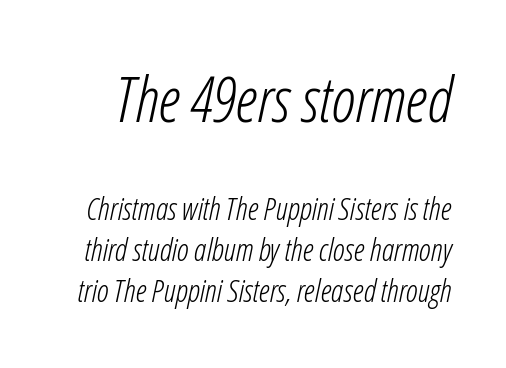
Compare the two chunks: the upper has the greater cap height. Think standard paragraph weight, or any step lighter than that. Vertical spacing — default. Is this a fixed-width face? No — the glyphs have proportional, varying widths. Type without underlining. You could call the tracking neutral — neither tight nor loose.
